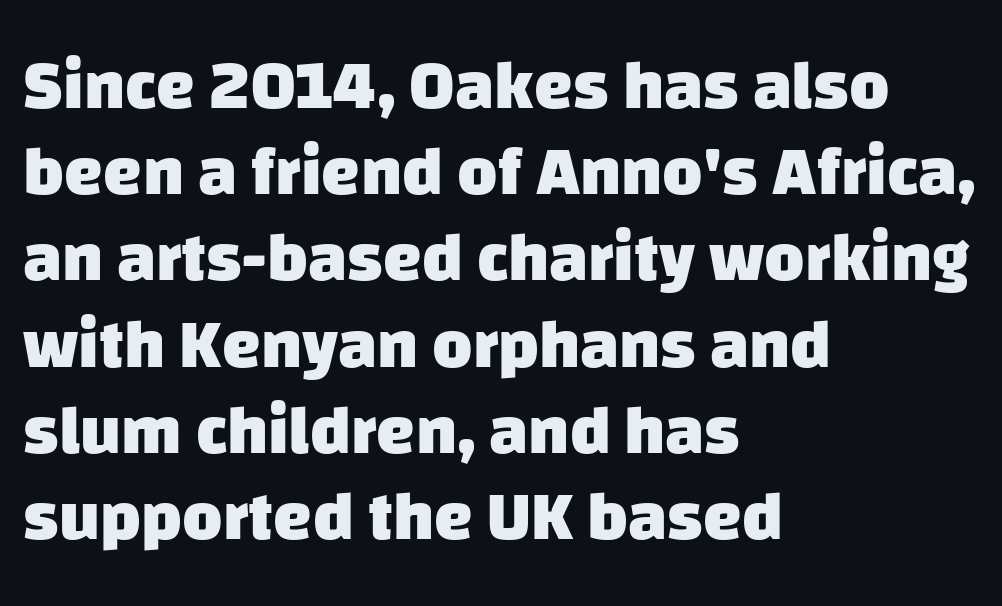
The vertical gap from one line to the next is medium. In terms of letterform style, serifs are entirely absent. The passage shown is not underscored anywhere. The letters are bold, with thick, heavy strokes.
